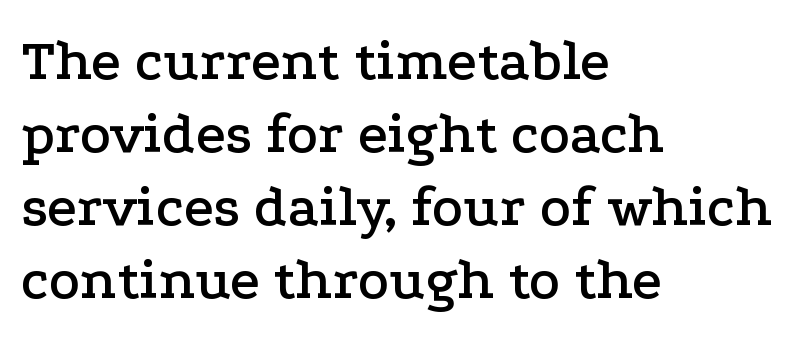
{"serif": "yes", "italic": "no", "width": "wide", "stroke_contrast": "low", "x_height": "medium", "monospaced": "no", "underline": "no", "align": "left", "line_spacing": "normal", "line_spacing_ratio": 1.26, "letter_spacing": "normal", "letter_spacing_em": 0.0, "glyph_px": 58}
